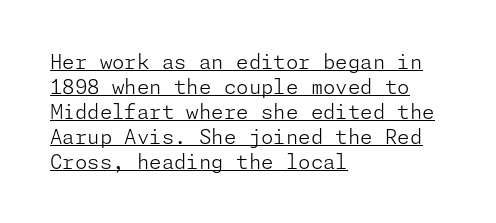
The image shows 20 px text type, upright; set left-aligned, normal line spacing (1.25x), normal letter spacing, underlined.
